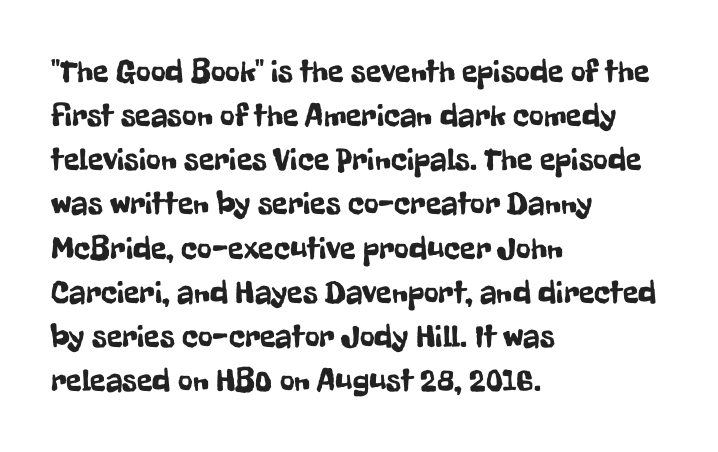
Q: Is the text italic (slanted)? A: No, it is upright.
Q: Is the typeface a serif or a sans-serif typeface? A: Sans-serif.
Q: Is the text underlined? A: No.
Q: How is the paragraph aligned? A: Left-aligned.
Q: Is the spacing between letters normal or unusually wide? A: Normal.
Q: Is the spacing between lines tight, normal or loose? A: Normal.
Q: Width (condensed, normal, or wide)? A: Condensed.
Q: Stroke contrast? A: Low.
Q: x-height? A: Medium.
Q: Monospaced? A: No.
